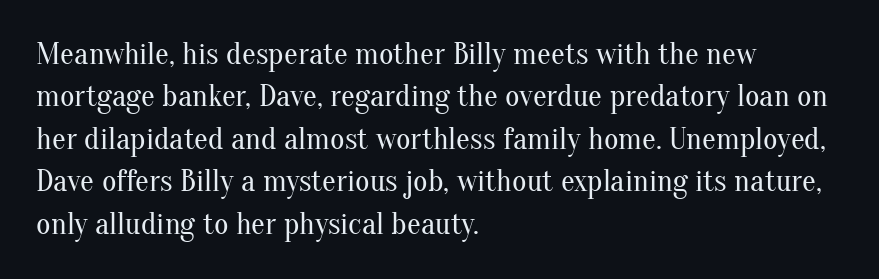
Q: Is the text bold? A: No.
Q: Is the text italic (slanted)? A: No, it is upright.
Q: Is the typeface a serif or a sans-serif typeface? A: Serif.
Q: Is the text underlined? A: No.
Q: How is the paragraph aligned? A: Left-aligned.
Q: Is the spacing between letters normal or unusually wide? A: Normal.
Q: Is the spacing between lines tight, normal or loose? A: Normal.
Q: Width (condensed, normal, or wide)? A: Normal.
Q: Stroke contrast? A: Medium.
Q: x-height? A: Small.
Q: Monospaced? A: No.
